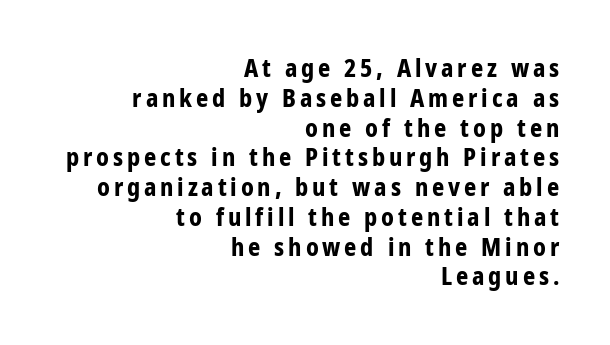
{"italic": "no", "bold": "yes", "underline": "no", "align": "right", "line_spacing_ratio": 1.24, "glyph_px": 24}
